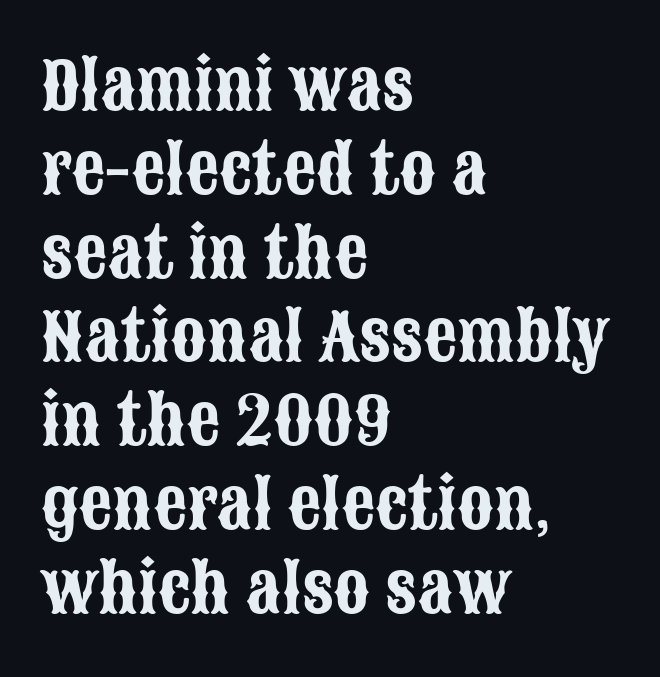
{"serif": "no", "italic": "no", "width": "condensed", "stroke_contrast": "low", "x_height": "large", "monospaced": "no", "underline": "no", "align": "left", "line_spacing": "normal", "line_spacing_ratio": 1.27, "letter_spacing": "normal", "letter_spacing_em": 0.0, "glyph_px": 66}
